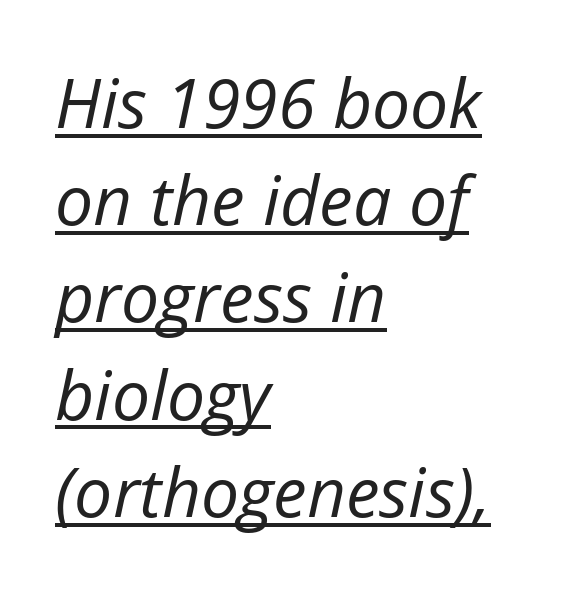
The image shows 68 px regular-weight type, italic (leaning right); set left-aligned, normal line spacing (1.43x), normal letter spacing, underlined; low stroke contrast and a medium x-height.
